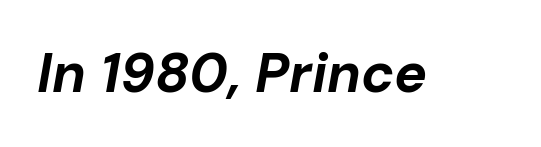
The baseline area is clear. Nothing unusual about the tracking: characters are spaced as the font intends. The face used here is proportionally spaced, like ordinary book or web type. These words are printed bold, with thick strokes throughout.
